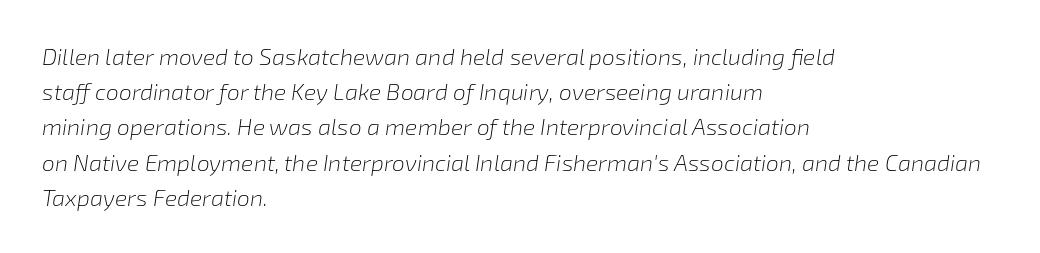
The image shows 23 px text type, italic (leaning right); set left-aligned, normal line spacing (1.53x), normal letter spacing, not underlined.
